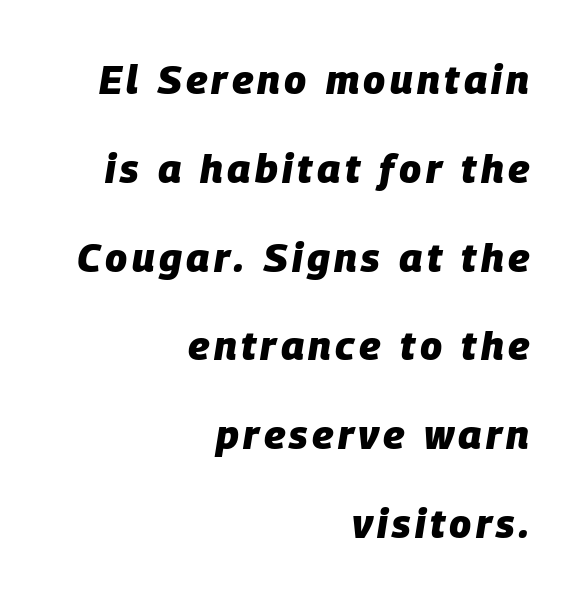
The image shows 40 px heavy type, italic (leaning right); set right-aligned, loose line spacing (2.22x), not underlined; low stroke contrast and a large x-height.
